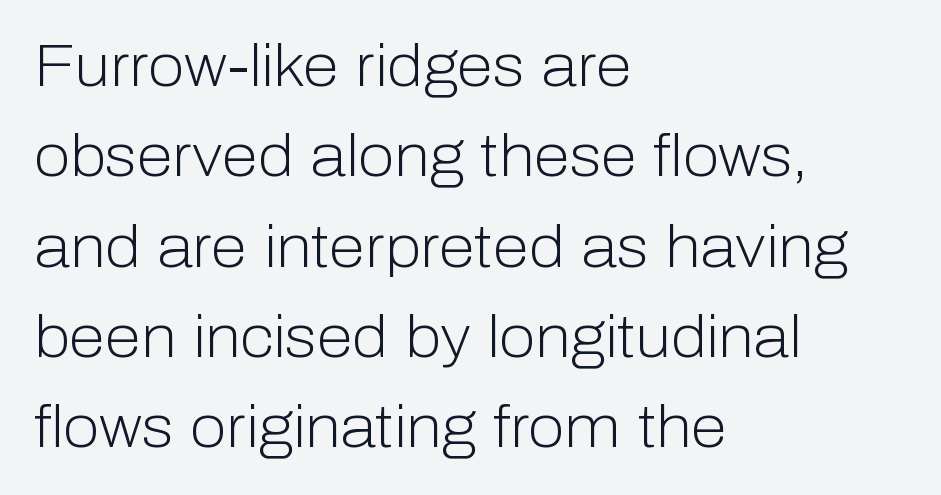
Is this a fixed-width face? No — the glyphs have proportional, varying widths. Lines of text with bare space underneath. Observe the ordinary spacing: letters are neighbours, not strangers. If you measured baseline to baseline, you'd find a middling distance.
